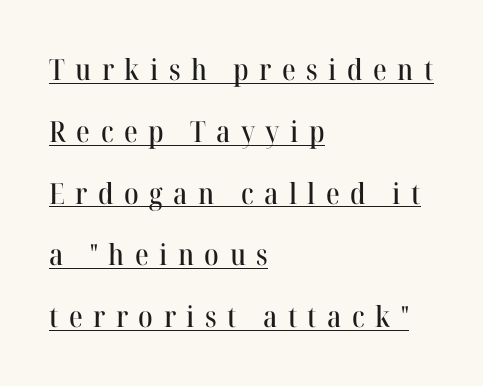
Q: Is the text italic (slanted)? A: No, it is upright.
Q: Is the typeface a serif or a sans-serif typeface? A: Serif.
Q: Is the text underlined? A: Yes.
Q: How is the paragraph aligned? A: Left-aligned.
Q: Is the spacing between letters normal or unusually wide? A: Unusually wide.
Q: Is the spacing between lines tight, normal or loose? A: Loose.
Q: Width (condensed, normal, or wide)? A: Normal.
Q: Stroke contrast? A: High.
Q: x-height? A: Medium.
Q: Monospaced? A: No.
